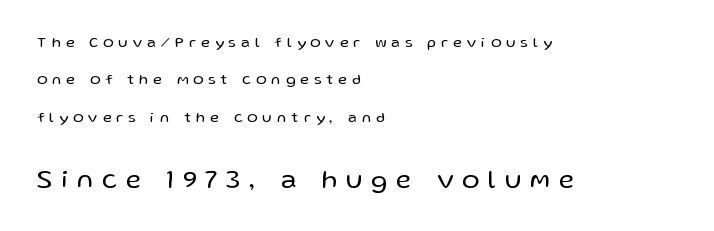
These glyphs show unthickened strokes, regular width or finer. The tracking jumps out immediately: characters are airy and widely separated. Honestly, there is no underline to notice here at all. Loosely led — the rows are spread out. Where is the straight margin? On the left.
